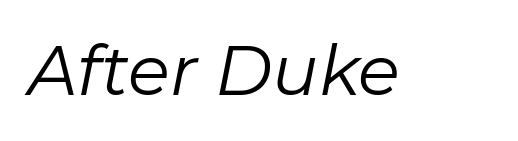
The image shows 69 px regular-weight type, italic (leaning right); set normal letter spacing, not underlined; low stroke contrast and a medium x-height.
